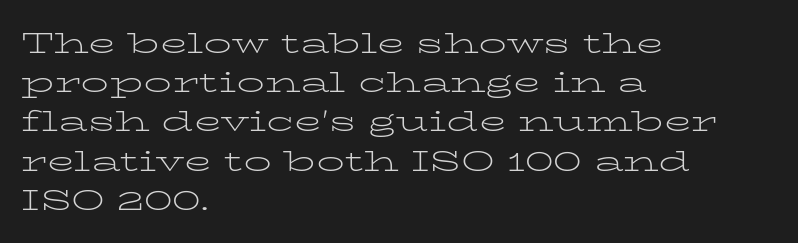
The image shows 28 px light, wide serif type, upright; set left-aligned, normal line spacing (1.4x), normal letter spacing, not underlined; low stroke contrast and a medium x-height.
